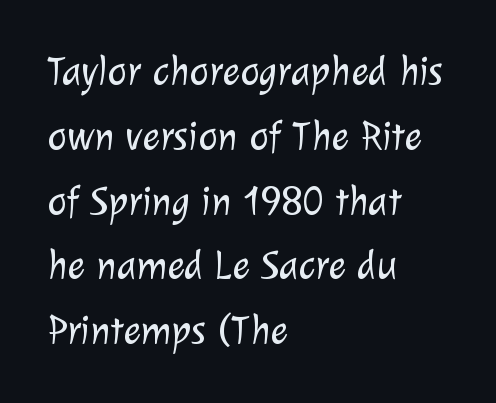
The weight tops out at a normal text grade. Glance below the letters and you will spot only blank space. Varying glyph widths throughout — classic text-font behaviour. Does the leading feel generous? No, just average.
